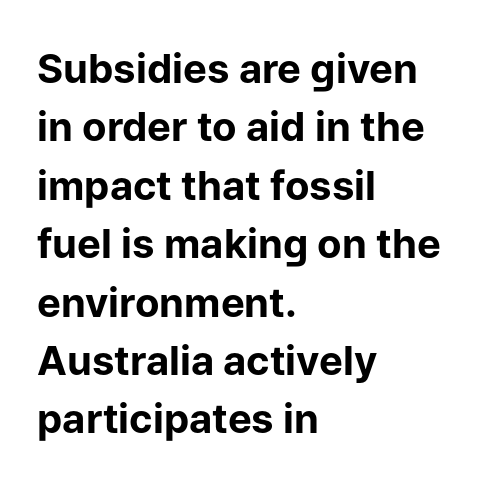
{"serif": "no", "italic": "no", "bold": "yes", "weight": "bold", "width": "normal", "stroke_contrast": "low", "x_height": "medium", "monospaced": "no", "underline": "no", "align": "left", "line_spacing": "normal", "line_spacing_ratio": 1.46, "letter_spacing": "normal", "letter_spacing_em": 0.0, "glyph_px": 40}
